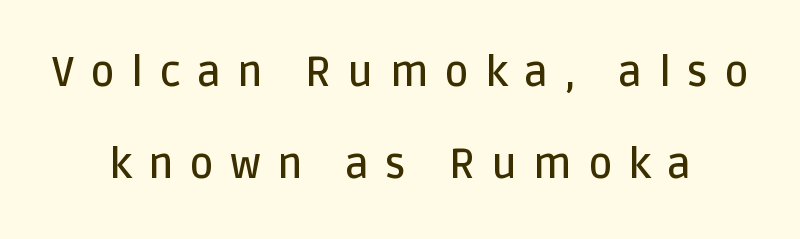
{"serif": "no", "italic": "no", "bold": "semi", "weight": "semibold", "width": "normal", "stroke_contrast": "low", "x_height": "large", "monospaced": "no", "underline": "no", "align": "center", "line_spacing": "loose", "line_spacing_ratio": 2.24, "letter_spacing": "wide", "letter_spacing_em": 0.4, "glyph_px": 41}
